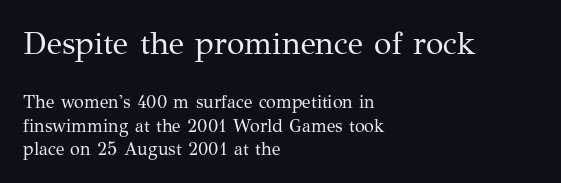
Q: Is the text bold? A: No.
Q: Is the text italic (slanted)? A: No, it is upright.
Q: Is the typeface a serif or a sans-serif typeface? A: Serif.
Q: Is the text underlined? A: No.
Q: How is the paragraph aligned? A: Left-aligned.
Q: Is the spacing between letters normal or unusually wide? A: Normal.
Q: Is the spacing between lines tight, normal or loose? A: Normal.
Q: Which block of text is set in a larger size, the first (top) or the second (bottom)? A: The first (top) one.
Q: Width (condensed, normal, or wide)? A: Normal.
Q: Stroke contrast? A: Medium.
Q: x-height? A: Medium.
Q: Monospaced? A: No.
